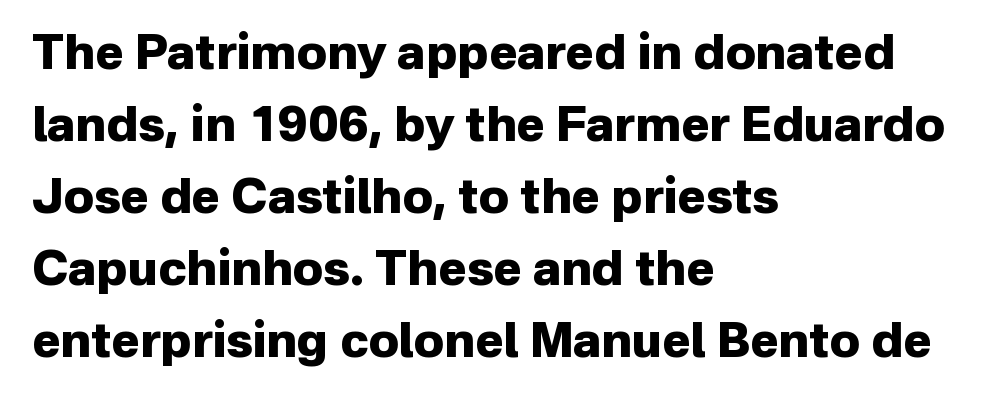
The image shows 48 px heavy sans-serif type, upright; set left-aligned, normal line spacing (1.5x), normal letter spacing, not underlined; low stroke contrast and a medium x-height.
